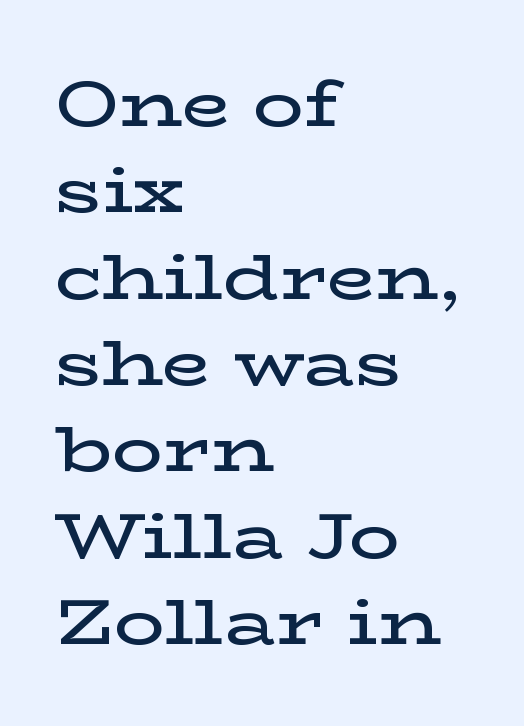
{"serif": "yes", "italic": "no", "bold": "semi", "weight": "semibold", "width": "wide", "stroke_contrast": "low", "x_height": "medium", "monospaced": "no", "underline": "no", "align": "left", "line_spacing": "normal", "line_spacing_ratio": 1.37, "letter_spacing": "normal", "letter_spacing_em": 0.0, "glyph_px": 63}
